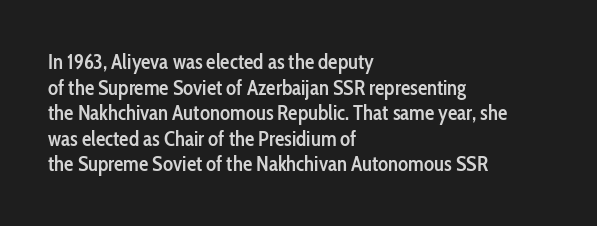
The image shows 21 px text type, upright; set left-aligned, line spacing 1.22x, normal letter spacing, not underlined.
